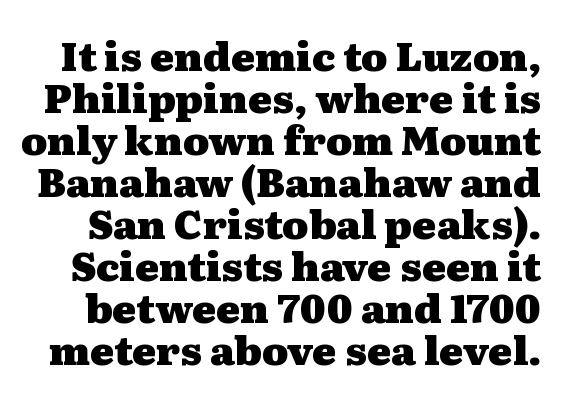
{"serif": "yes", "italic": "no", "bold": "yes", "weight": "heavy", "width": "wide", "stroke_contrast": "medium", "x_height": "medium", "monospaced": "no", "underline": "no", "line_spacing": "tight", "line_spacing_ratio": 1.05, "letter_spacing": "normal", "letter_spacing_em": 0.0, "glyph_px": 40}
